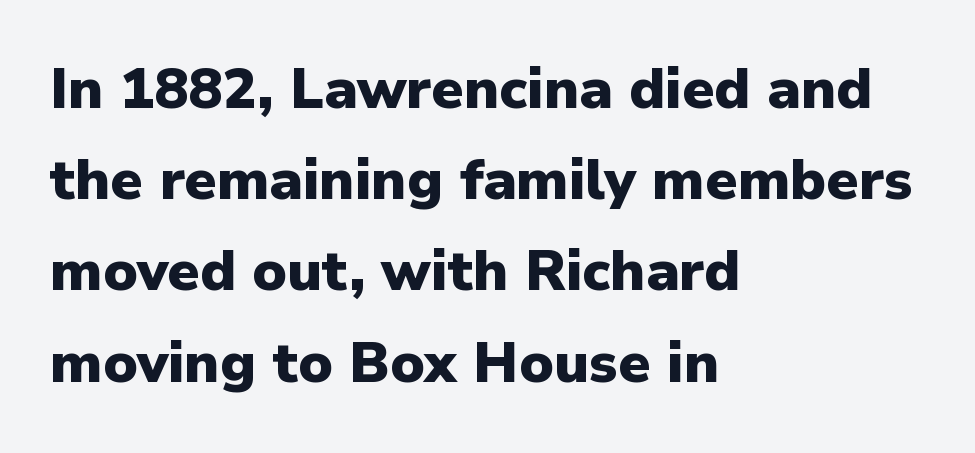
Q: Is the text bold? A: Yes.
Q: Is the text italic (slanted)? A: No, it is upright.
Q: Is the typeface a serif or a sans-serif typeface? A: Sans-serif.
Q: Is the text underlined? A: No.
Q: How is the paragraph aligned? A: Left-aligned.
Q: Is the spacing between letters normal or unusually wide? A: Normal.
Q: Is the spacing between lines tight, normal or loose? A: Normal.
Q: Width (condensed, normal, or wide)? A: Normal.
Q: Stroke contrast? A: Low.
Q: x-height? A: Medium.
Q: Monospaced? A: No.
